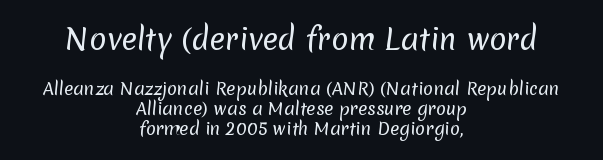
Q: Is the text bold? A: No.
Q: Is the typeface a serif or a sans-serif typeface? A: Sans-serif.
Q: Is the text underlined? A: No.
Q: How is the paragraph aligned? A: Centered.
Q: Is the spacing between letters normal or unusually wide? A: Normal.
Q: Which block of text is set in a larger size, the first (top) or the second (bottom)? A: The first (top) one.
Q: Width (condensed, normal, or wide)? A: Normal.
Q: Stroke contrast? A: Low.
Q: x-height? A: Medium.
Q: Monospaced? A: No.
